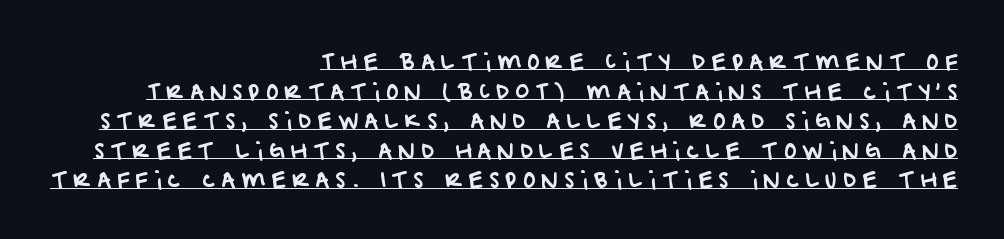
Each new line begins a customary step beneath the previous one. Look at the tracking — it's clearly loosened, letters drifting apart. Descenders here cross a horizontal rule under the line. Short and long lines alike share a common ending point at right.
